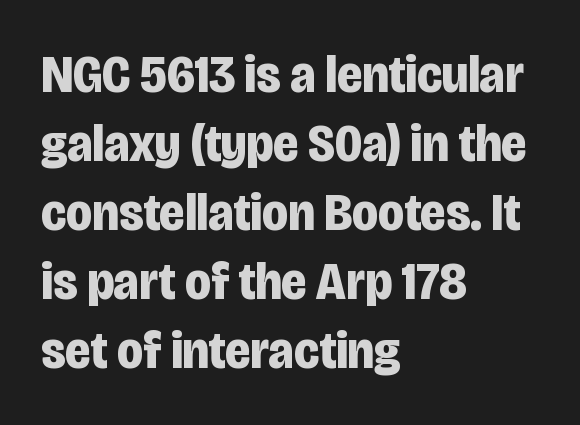
{"serif": "no", "italic": "no", "bold": "yes", "weight": "bold", "width": "condensed", "stroke_contrast": "low", "x_height": "large", "monospaced": "no", "underline": "no", "align": "left", "line_spacing": "normal", "line_spacing_ratio": 1.28, "letter_spacing": "normal", "letter_spacing_em": 0.0, "glyph_px": 54}
